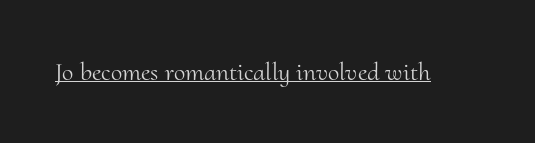
Q: Is the text bold? A: No.
Q: Is the text italic (slanted)? A: No, it is upright.
Q: Is the text underlined? A: Yes.
Q: Is the spacing between letters normal or unusually wide? A: Normal.
